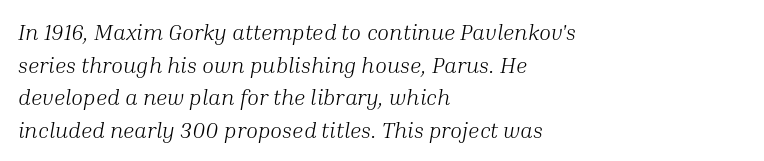
The image shows 22 px text type, italic (leaning right); set left-aligned, normal line spacing (1.48x), normal letter spacing, not underlined.
